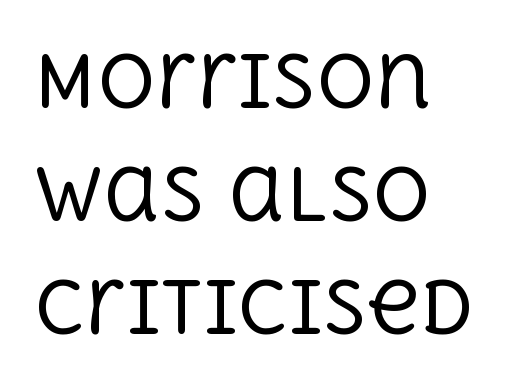
Is the stroke heavy? The answer is a plain regular-or-lighter. Every row of glyphs begins at an identical x-position on the left. Nobody drew a line under any word here. This sample uses plain, unmodified letter spacing. Old-style or modern, the face here clearly has serifs.
